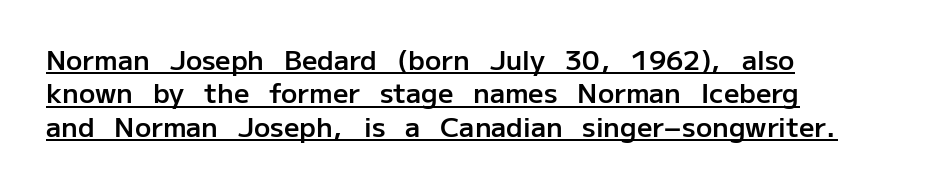
{"italic": "no", "bold": "semi", "underline": "yes", "align": "left", "line_spacing_ratio": 1.24, "letter_spacing": "normal", "letter_spacing_em": 0.0, "glyph_px": 27}
